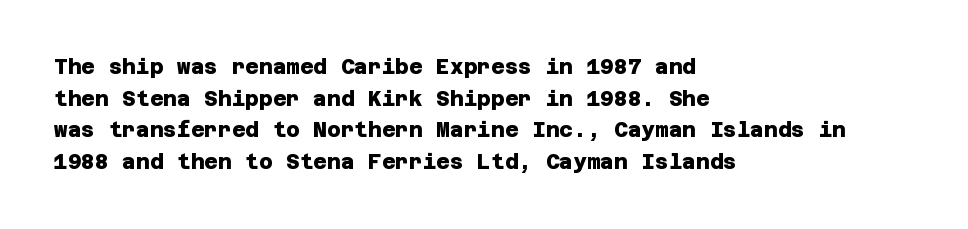
{"bold": "yes", "underline": "no", "align": "left", "line_spacing": "normal", "line_spacing_ratio": 1.51, "letter_spacing": "normal", "letter_spacing_em": 0.0, "glyph_px": 21}
